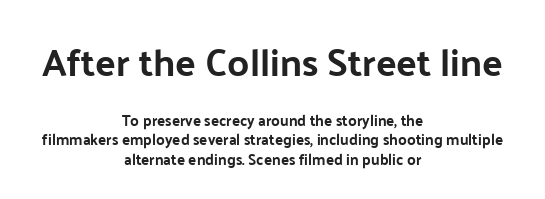
The image shows 38 px sans-serif type, upright; set centered, normal line spacing (1.32x), normal letter spacing, not underlined; the first (top) block is 2.53x larger; low stroke contrast and a medium x-height.
